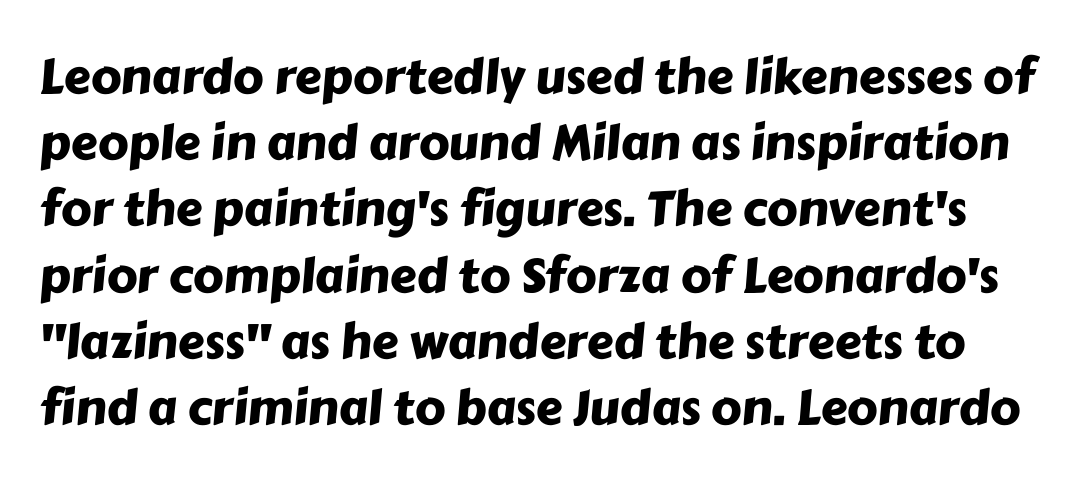
The space between consecutive lines is moderate. You could not count columns in this text — the font is proportionally spaced. Beneath every word, the page is bare. How are the letters spaced? Ordinarily, with no added tracking. Examine the stroke ends and you'll find no serifs.
